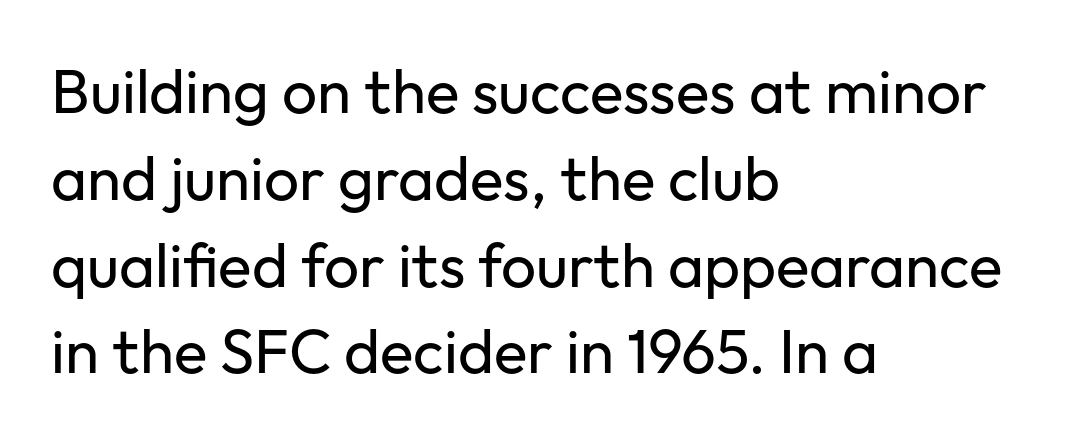
If you drew a ruler down the left edge, every line would touch it. A sans-serif font was chosen for this passage. The passage shown is not bold in any degree. Descender tails drop into unmarked territory. Each letter keeps its own natural width here, so spacing adapts to shape. Upright lettering throughout.
